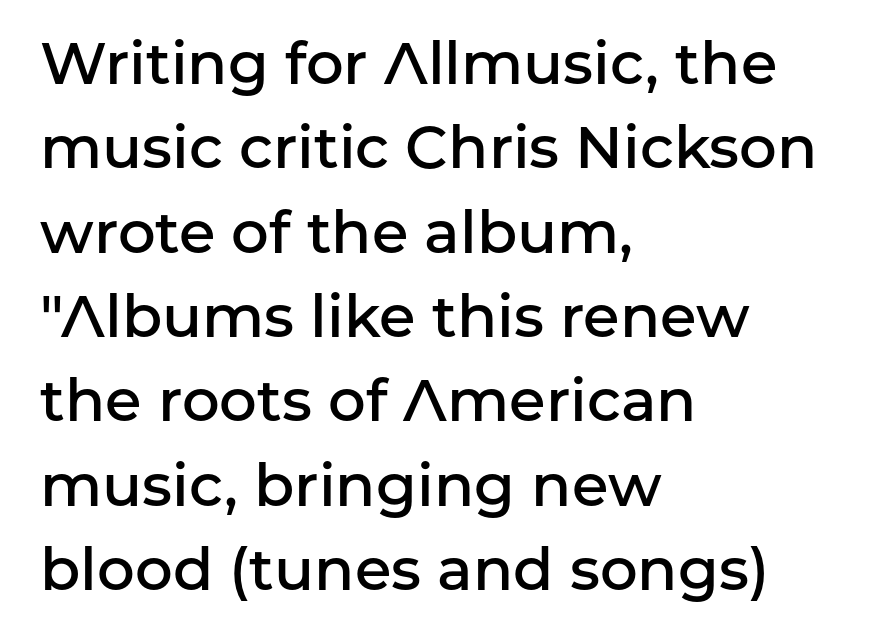
The type is set solid horizontally, with unmodified tracking. Posture: straight, roman, zero tilt. Its strokes are somewhat broadened, the hallmark of semibold type. This sample uses a sans-serif face. The rendering anchors every line to the left-hand side. The glyphs are unaccompanied by any horizontal stroke below them.
